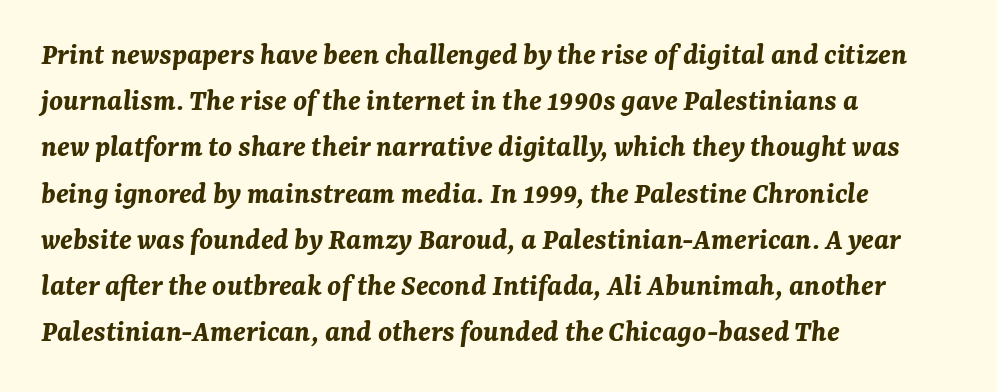
{"italic": "yes", "lean": "right", "slant_degrees": 7, "bold": "yes", "weight": "bold", "width": "normal", "stroke_contrast": "medium", "x_height": "medium", "monospaced": "no", "underline": "no", "align": "left", "line_spacing": "normal", "line_spacing_ratio": 1.49, "letter_spacing": "normal", "letter_spacing_em": 0.0, "glyph_px": 31}
